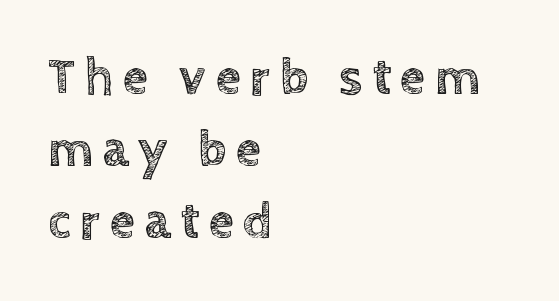
Q: Is the text italic (slanted)? A: No, it is upright.
Q: Is the text underlined? A: No.
Q: How is the paragraph aligned? A: Left-aligned.
Q: Is the spacing between lines tight, normal or loose? A: Normal.
Q: Width (condensed, normal, or wide)? A: Normal.
Q: x-height? A: Large.
Q: Monospaced? A: No.
